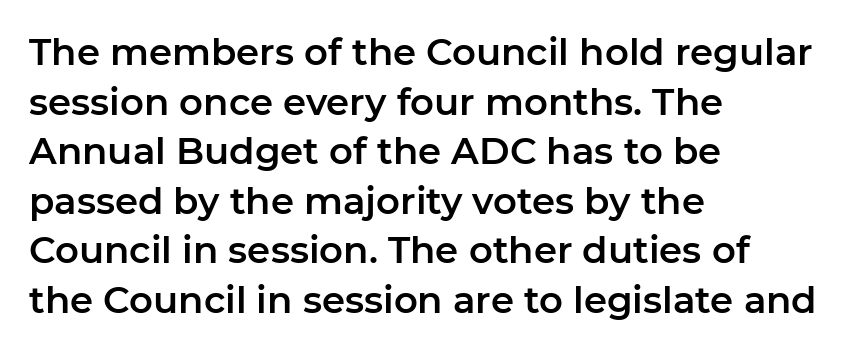
{"serif": "no", "italic": "no", "width": "normal", "stroke_contrast": "low", "x_height": "medium", "monospaced": "no", "underline": "no", "align": "left", "line_spacing": "normal", "line_spacing_ratio": 1.34, "letter_spacing": "normal", "letter_spacing_em": 0.0, "glyph_px": 37}
